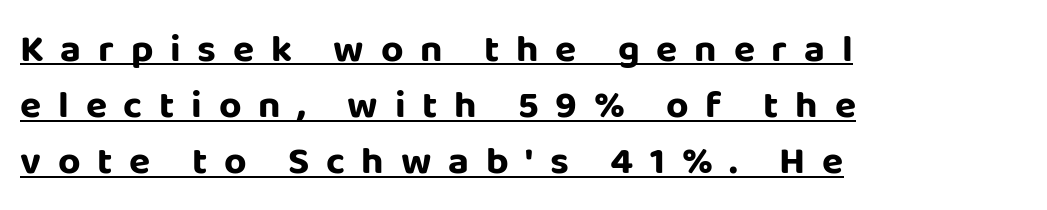
Q: Is the text bold? A: Yes.
Q: Is the text italic (slanted)? A: No, it is upright.
Q: Is the typeface a serif or a sans-serif typeface? A: Sans-serif.
Q: Is the text underlined? A: Yes.
Q: How is the paragraph aligned? A: Left-aligned.
Q: Is the spacing between letters normal or unusually wide? A: Unusually wide.
Q: Is the spacing between lines tight, normal or loose? A: Normal.
Q: Width (condensed, normal, or wide)? A: Normal.
Q: Stroke contrast? A: Low.
Q: x-height? A: Large.
Q: Monospaced? A: No.
